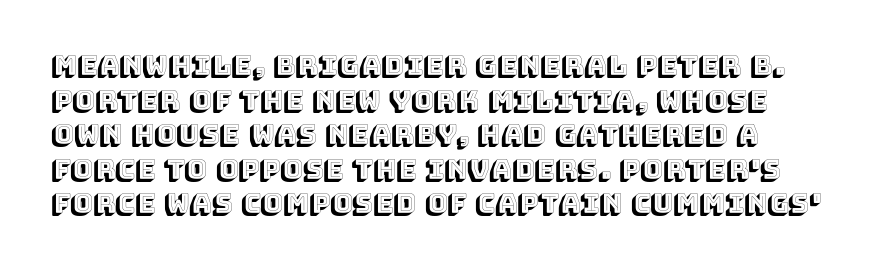
Q: Is the text italic (slanted)? A: No, it is upright.
Q: Is the text underlined? A: No.
Q: Is the spacing between letters normal or unusually wide? A: Normal.
Q: Is the spacing between lines tight, normal or loose? A: Normal.
